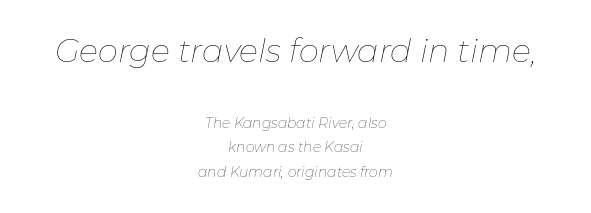
{"italic": "yes", "lean": "right", "slant_degrees": 11, "bold": "no", "weight": "thin", "width": "normal", "stroke_contrast": "low", "x_height": "medium", "monospaced": "no", "underline": "no", "align": "center", "line_spacing_ratio": 1.78, "letter_spacing": "normal", "letter_spacing_em": 0.0, "larger_block": "first", "size_ratio": 2.29, "glyph_px": 32}
